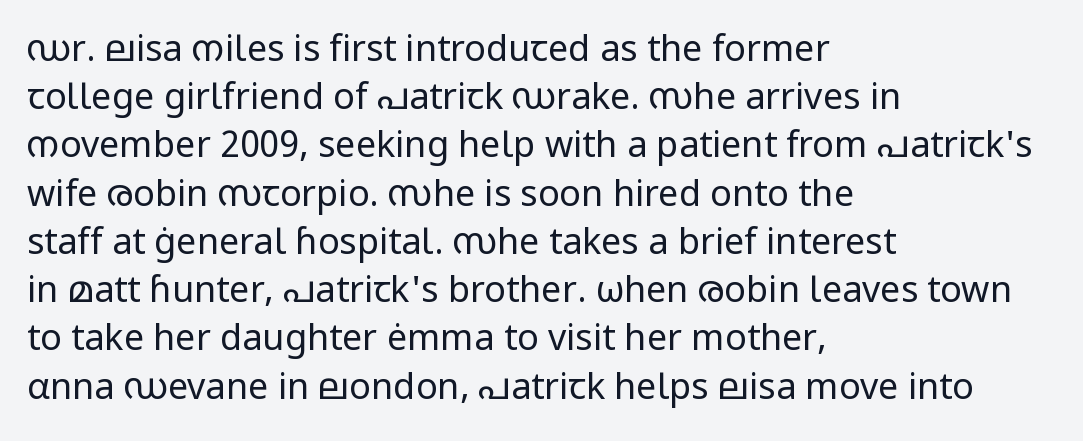
The image shows 36 px regular-weight sans-serif type, upright; set left-aligned, normal line spacing (1.34x), normal letter spacing, not underlined; low stroke contrast and a medium x-height.
